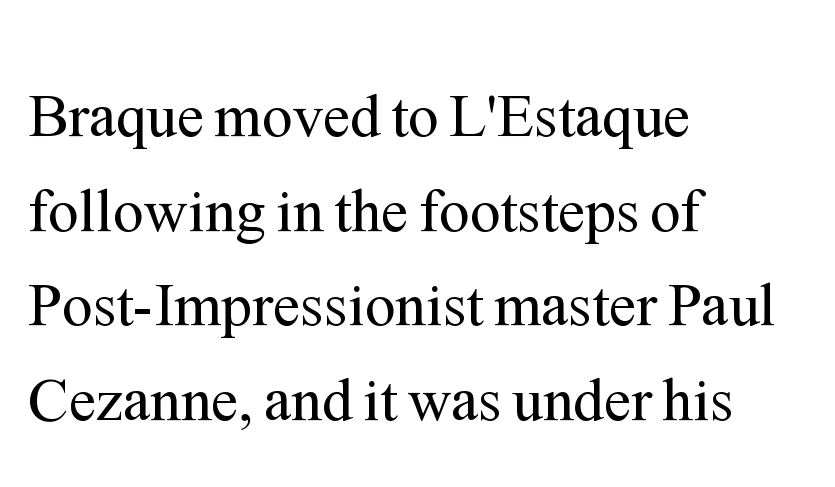
{"serif": "yes", "italic": "no", "bold": "no", "weight": "regular", "width": "normal", "stroke_contrast": "medium", "x_height": "medium", "monospaced": "no", "underline": "no", "align": "left", "line_spacing": "normal", "line_spacing_ratio": 1.55, "letter_spacing": "normal", "letter_spacing_em": 0.0, "glyph_px": 61}
